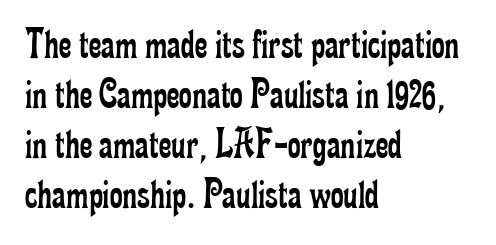
{"serif": "yes", "italic": "no", "bold": "no", "weight": "regular", "width": "condensed", "stroke_contrast": "low", "x_height": "small", "monospaced": "no", "underline": "no", "align": "left", "line_spacing": "tight", "line_spacing_ratio": 1.14, "letter_spacing": "normal", "letter_spacing_em": 0.0, "glyph_px": 44}
